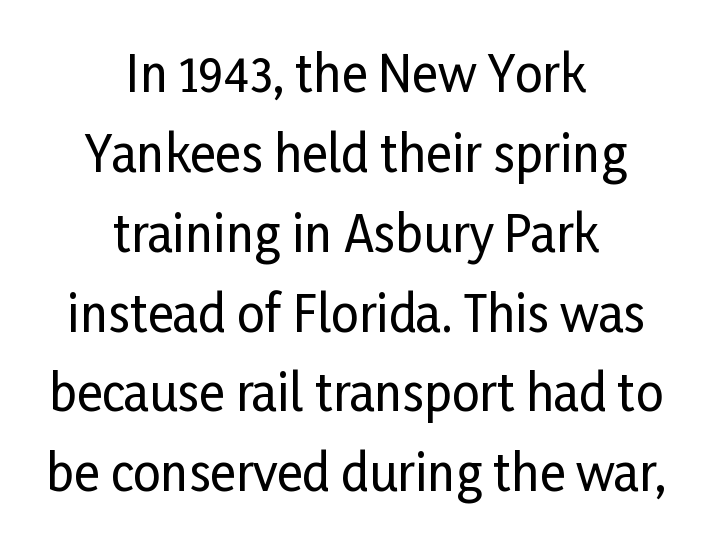
Q: Is the text italic (slanted)? A: No, it is upright.
Q: Is the typeface a serif or a sans-serif typeface? A: Sans-serif.
Q: Is the text underlined? A: No.
Q: How is the paragraph aligned? A: Centered.
Q: Is the spacing between letters normal or unusually wide? A: Normal.
Q: Is the spacing between lines tight, normal or loose? A: Normal.
Q: Width (condensed, normal, or wide)? A: Condensed.
Q: Stroke contrast? A: Low.
Q: x-height? A: Medium.
Q: Monospaced? A: No.
